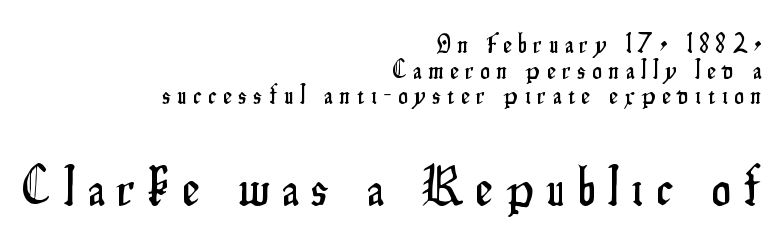
Q: Is the text italic (slanted)? A: No, it is upright.
Q: Is the typeface a serif or a sans-serif typeface? A: Sans-serif.
Q: Is the text underlined? A: No.
Q: How is the paragraph aligned? A: Right-aligned.
Q: Is the spacing between letters normal or unusually wide? A: Unusually wide.
Q: Is the spacing between lines tight, normal or loose? A: Tight.
Q: Which block of text is set in a larger size, the first (top) or the second (bottom)? A: The second (bottom) one.
Q: Width (condensed, normal, or wide)? A: Condensed.
Q: Stroke contrast? A: Low.
Q: x-height? A: Small.
Q: Monospaced? A: No.
